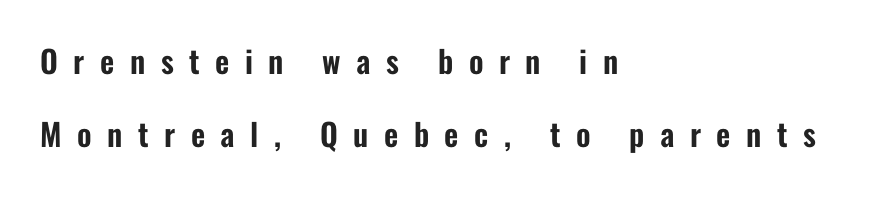
The image shows 31 px condensed sans-serif type, upright; set left-aligned, loose line spacing (2.37x), unusually wide letter spacing (+0.5 em), not underlined; low stroke contrast and a medium x-height.
